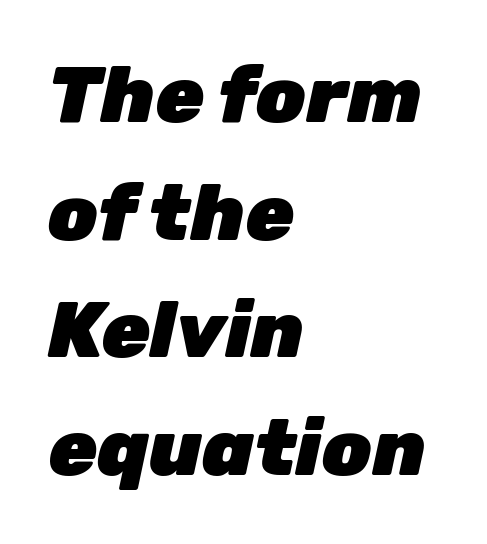
{"italic": "yes", "lean": "right", "slant_degrees": 12, "bold": "yes", "weight": "heavy", "width": "normal", "stroke_contrast": "low", "x_height": "medium", "monospaced": "no", "underline": "no", "align": "left", "line_spacing": "normal", "line_spacing_ratio": 1.49, "letter_spacing": "normal", "letter_spacing_em": 0.0, "glyph_px": 79}
